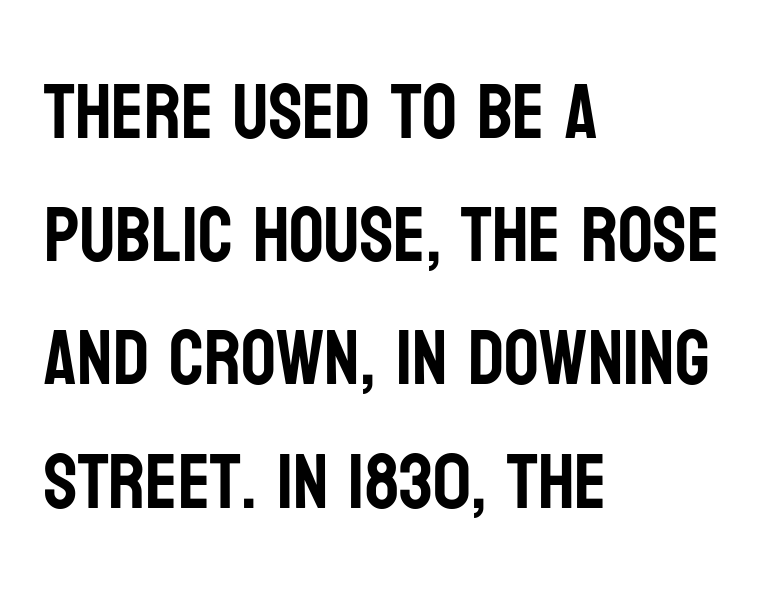
The type sits square on the baseline with zero lean. The letters carry no serifs — their stems end cleanly without finishing strokes. Note the varied advance widths — an 'i' is clearly narrower than an 'm'. Default kerning and tracking; the words read as compact shapes. Alignment: flush left.
